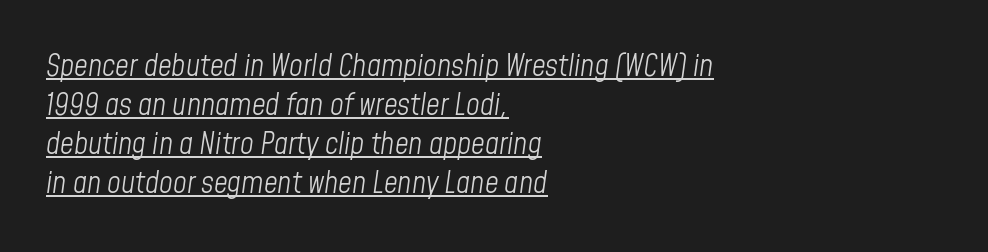
This sample carries an underscore along the baseline area. The gaps between neighbouring characters are ordinary and unremarkable. Note the varied advance widths — an 'i' is clearly narrower than an 'm'. The typesetting does not lean heavy: it is not bold. There's an unmistakable incline to the writing here.
